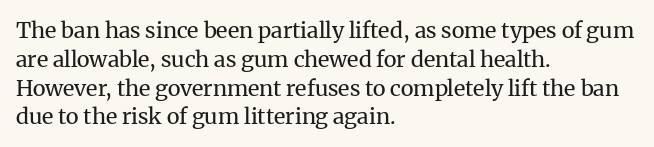
The image shows 22 px text type, upright; set left-aligned, normal line spacing (1.31x), normal letter spacing, not underlined.
